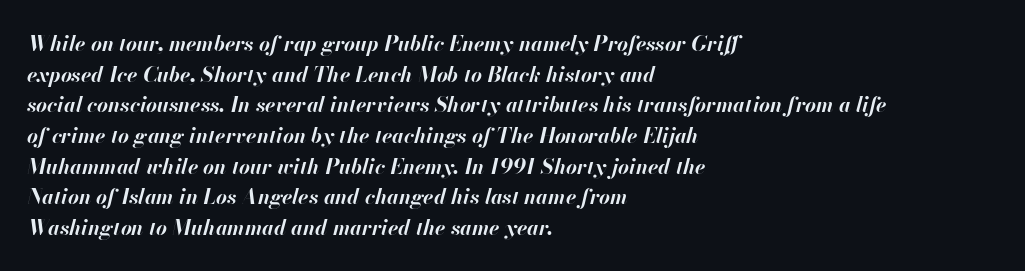
Q: Is the text bold? A: Yes.
Q: Is the text italic (slanted)? A: Yes, it leans right by about 13 degrees.
Q: Is the text underlined? A: No.
Q: How is the paragraph aligned? A: Left-aligned.
Q: Is the spacing between letters normal or unusually wide? A: Normal.
Q: Is the spacing between lines tight, normal or loose? A: Normal.
